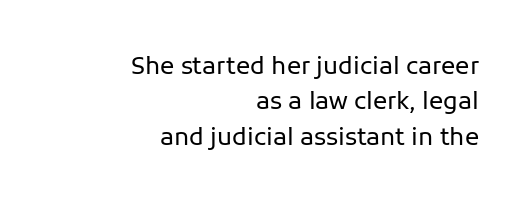
Evenly set lines give the paragraph a standard silhouette. Unlike italic type, these characters show no tilt at all. The paragraph shown leans on its right margin. The letters sit at their default tracking, neither squeezed nor spread. Nothing heavy about these letters — not bold at all. Bare-footed words on every line.
